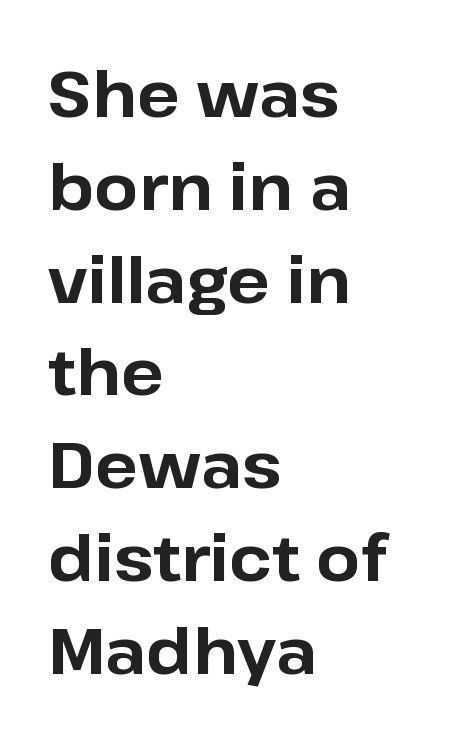
The image shows 64 px bold sans-serif type, upright; set left-aligned, normal line spacing (1.45x), normal letter spacing, not underlined; low stroke contrast and a medium x-height.
